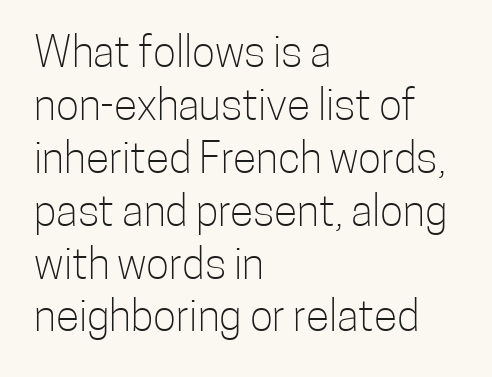
The image shows 43 px light, condensed sans-serif type, upright; set left-aligned, line spacing 1.23x, normal letter spacing, not underlined; low stroke contrast and a medium x-height.
